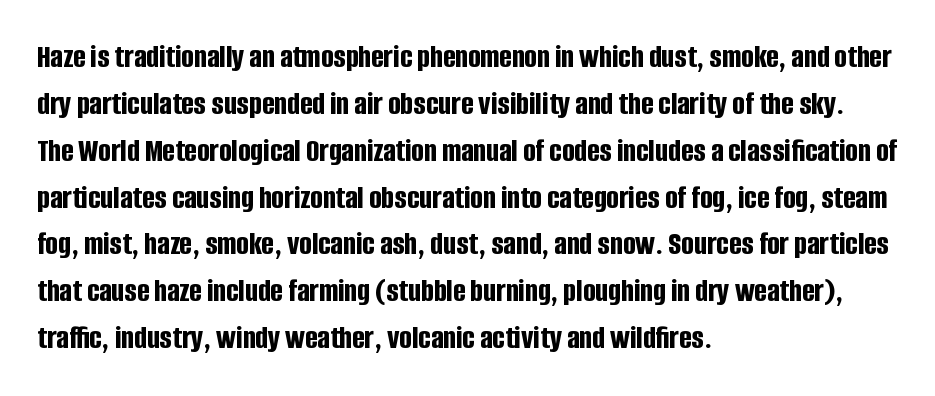
The characters look thick and weighty, a clear bold. Honestly, the row spacing looks completely unremarkable. Compared with typical body copy, the letter spacing here is the same. Unlike italic type, these characters show no tilt at all. Casual observation: everything's shoved over to the left.
